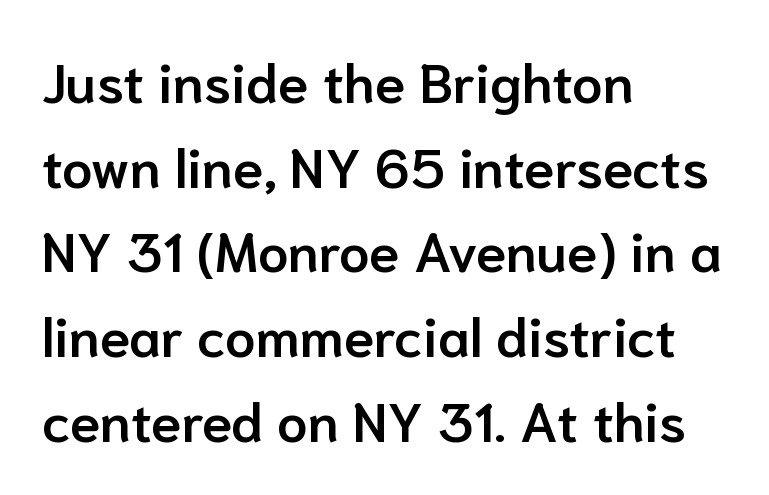
{"serif": "no", "italic": "no", "bold": "semi", "weight": "semibold", "width": "normal", "stroke_contrast": "low", "x_height": "medium", "monospaced": "no", "underline": "no", "align": "left", "line_spacing": "normal", "line_spacing_ratio": 1.54, "letter_spacing": "normal", "letter_spacing_em": 0.0, "glyph_px": 55}
